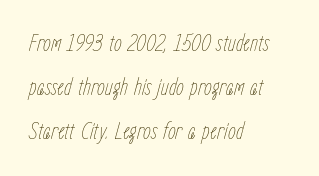
The image shows 25 px text type, italic (leaning right); set left-aligned, line spacing 1.77x, normal letter spacing, not underlined.
